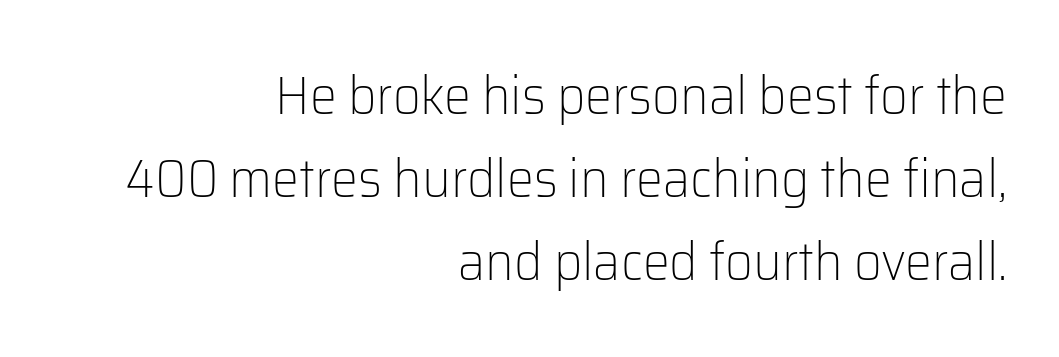
The image shows 54 px light sans-serif type, upright; set right-aligned, normal line spacing (1.54x), normal letter spacing, not underlined; low stroke contrast and a medium x-height.
